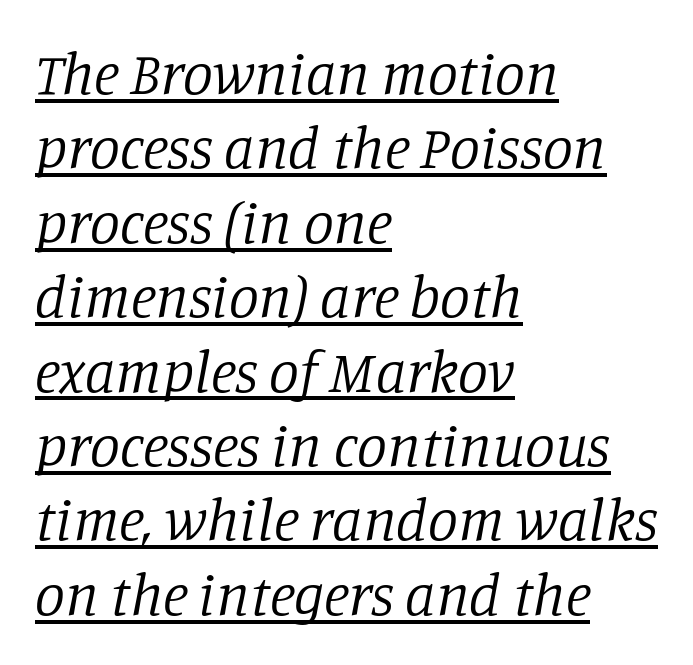
{"serif": "yes", "italic": "yes", "lean": "right", "slant_degrees": 11, "bold": "no", "weight": "regular", "width": "normal", "stroke_contrast": "low", "x_height": "large", "monospaced": "no", "underline": "yes", "align": "left", "line_spacing_ratio": 1.24, "letter_spacing": "normal", "letter_spacing_em": 0.0, "glyph_px": 60}
